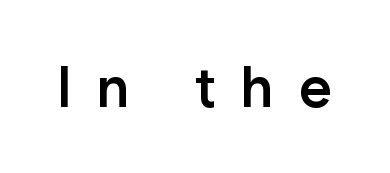
Each letter's strokes conclude bluntly, with no projecting serifs. The line texture is sparse and dotted thanks to wide tracking. Italic? Not at all — the glyphs are vertical. The space directly below the letters is spotless. The face used here is a semibold: visibly heavier than regular, lighter than bold.
